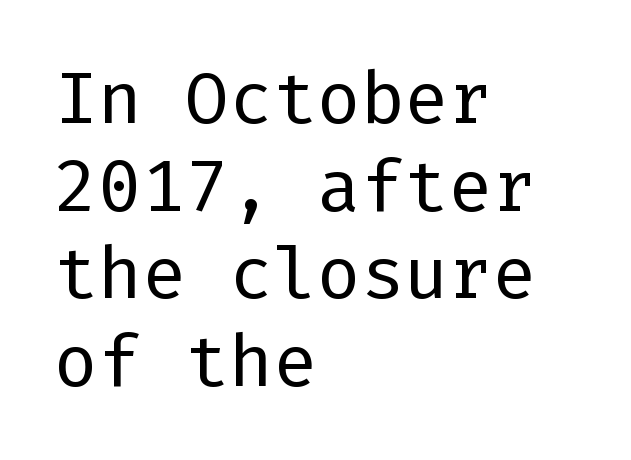
Q: Is the text bold? A: No.
Q: Is the text italic (slanted)? A: No, it is upright.
Q: Is the typeface a serif or a sans-serif typeface? A: Sans-serif.
Q: Is the text underlined? A: No.
Q: How is the paragraph aligned? A: Left-aligned.
Q: Is the spacing between letters normal or unusually wide? A: Normal.
Q: Width (condensed, normal, or wide)? A: Normal.
Q: Stroke contrast? A: Low.
Q: x-height? A: Medium.
